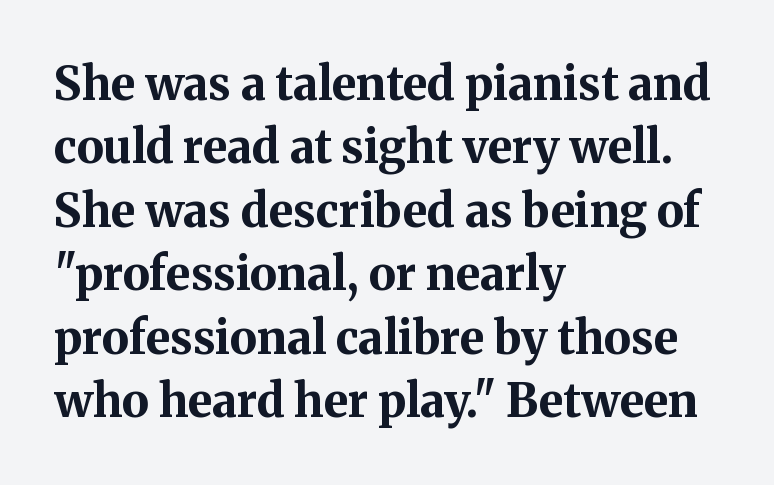
The image shows 46 px bold serif type, upright; set left-aligned, normal line spacing (1.38x), normal letter spacing, not underlined; medium stroke contrast and a medium x-height.
